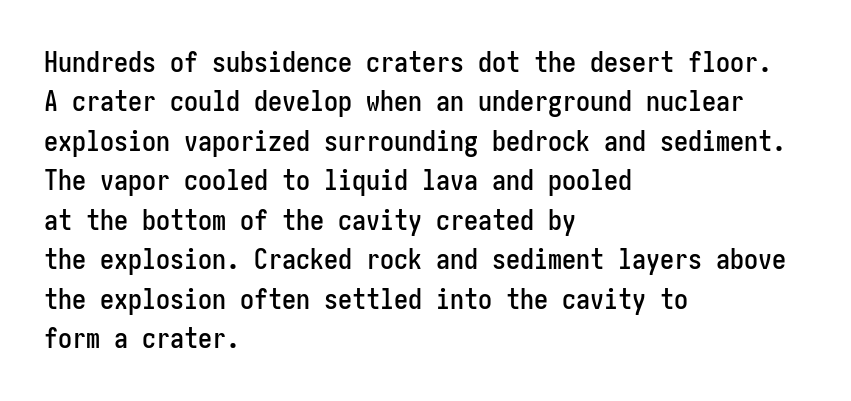
Underlining? Definitely not there. The letters sit at their default tracking, neither squeezed nor spread. These lines are set flush left with a ragged right edge. Stroke terminals: plain, sans-serif.
